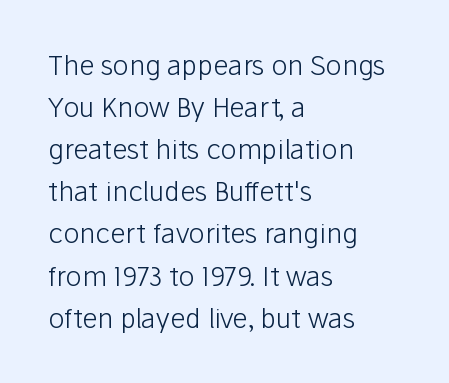
Q: Is the text bold? A: No.
Q: Is the text italic (slanted)? A: No, it is upright.
Q: Is the text underlined? A: No.
Q: How is the paragraph aligned? A: Left-aligned.
Q: Is the spacing between letters normal or unusually wide? A: Normal.
Q: Is the spacing between lines tight, normal or loose? A: Normal.
